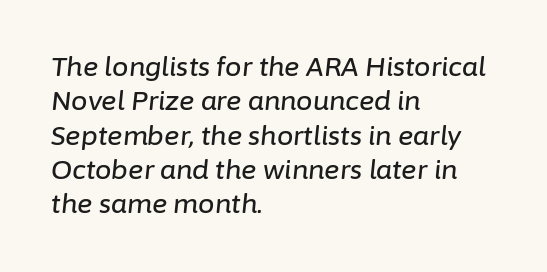
{"italic": "yes", "lean": "right", "slant_degrees": 6, "underline": "no", "align": "left", "line_spacing": "normal", "line_spacing_ratio": 1.32, "letter_spacing": "normal", "letter_spacing_em": 0.0, "glyph_px": 26}
